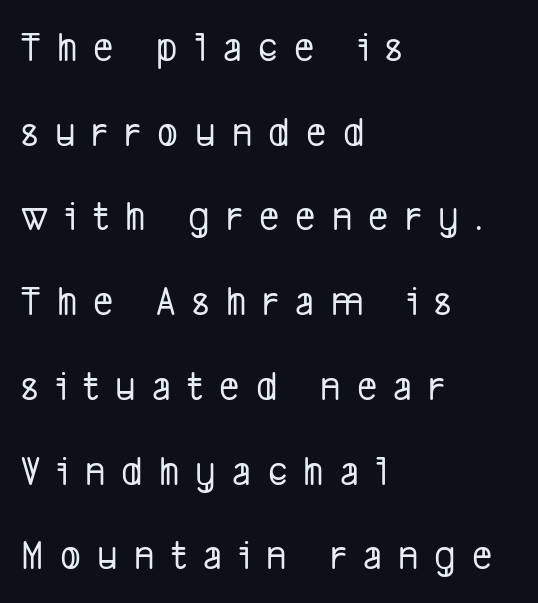
Regarding serifs, this sample does without them. Interline gaps are noticeably wide in this sample. Caption: expanded tracking, letters set apart. The face used here is proportionally spaced, like ordinary book or web type. The baseline area is clear.
